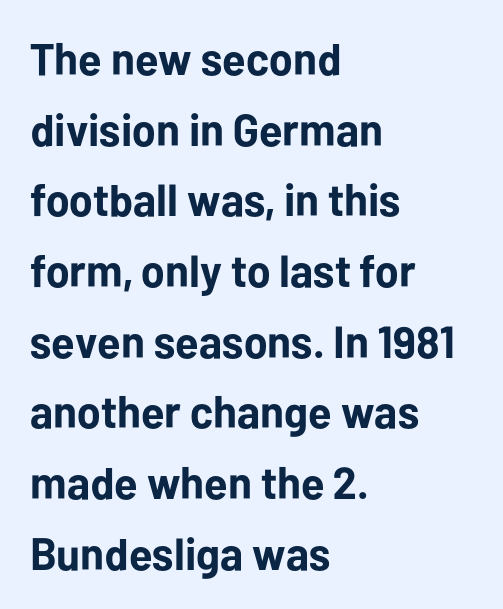
{"serif": "no", "italic": "no", "bold": "yes", "weight": "bold", "width": "normal", "stroke_contrast": "low", "x_height": "medium", "monospaced": "no", "underline": "no", "align": "left", "line_spacing": "normal", "line_spacing_ratio": 1.57, "letter_spacing": "normal", "letter_spacing_em": 0.0, "glyph_px": 45}
